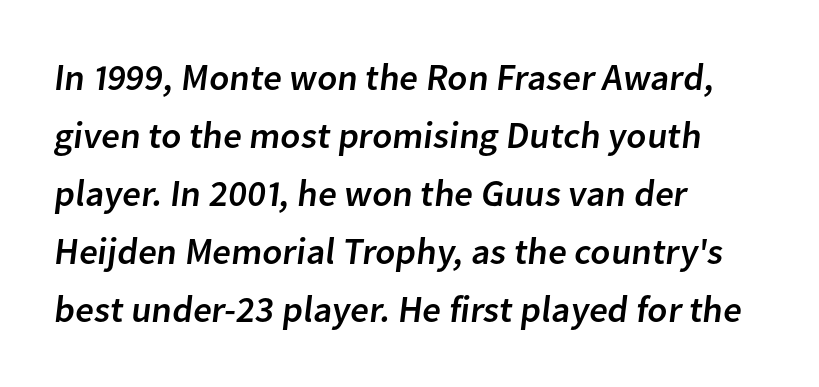
{"serif": "no", "width": "normal", "stroke_contrast": "low", "x_height": "medium", "monospaced": "no", "underline": "no", "align": "left", "line_spacing": "normal", "line_spacing_ratio": 1.57, "letter_spacing": "normal", "letter_spacing_em": 0.0, "glyph_px": 37}
